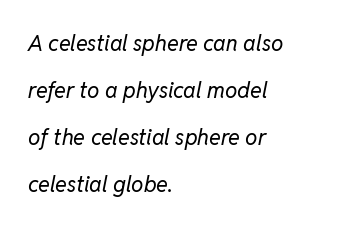
The image shows 22 px text type, italic (leaning right); set left-aligned, loose line spacing (2.14x), normal letter spacing, not underlined.
